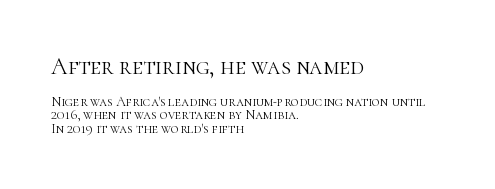
The image shows 24 px text type, upright; set left-aligned, tight line spacing (0.95x), normal letter spacing, not underlined; the first (top) block is 1.71x larger.
